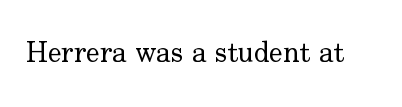
Q: Is the text bold? A: No.
Q: Is the text italic (slanted)? A: No, it is upright.
Q: Is the typeface a serif or a sans-serif typeface? A: Serif.
Q: Is the text underlined? A: No.
Q: Is the spacing between letters normal or unusually wide? A: Normal.
Q: Width (condensed, normal, or wide)? A: Normal.
Q: Stroke contrast? A: Low.
Q: x-height? A: Small.
Q: Monospaced? A: No.
